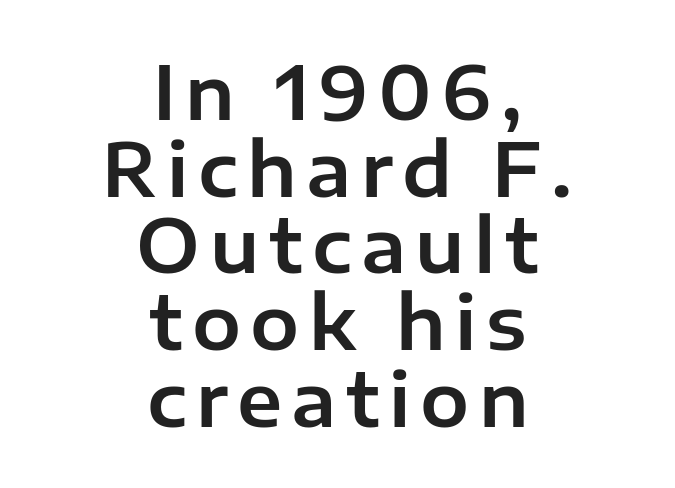
Q: Is the text italic (slanted)? A: No, it is upright.
Q: Is the typeface a serif or a sans-serif typeface? A: Sans-serif.
Q: Is the text underlined? A: No.
Q: How is the paragraph aligned? A: Centered.
Q: Is the spacing between lines tight, normal or loose? A: Tight.
Q: Width (condensed, normal, or wide)? A: Normal.
Q: Stroke contrast? A: Low.
Q: x-height? A: Medium.
Q: Monospaced? A: No.
